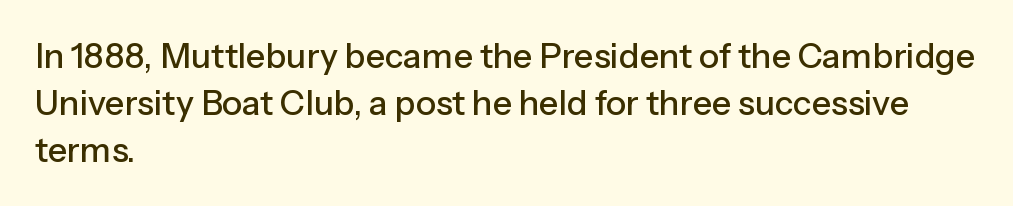
The image shows 34 px sans-serif type, upright; set left-aligned, normal line spacing (1.38x), normal letter spacing, not underlined; low stroke contrast and a medium x-height.
